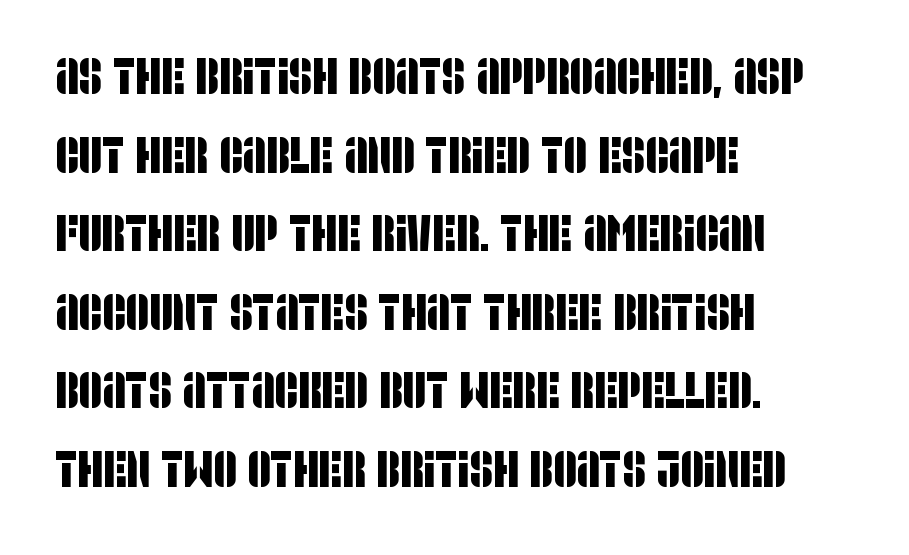
{"serif": "no", "width": "condensed", "stroke_contrast": "low", "x_height": "large", "monospaced": "no", "underline": "no", "align": "left", "line_spacing": "normal", "line_spacing_ratio": 1.54, "letter_spacing": "normal", "letter_spacing_em": 0.0, "glyph_px": 51}
